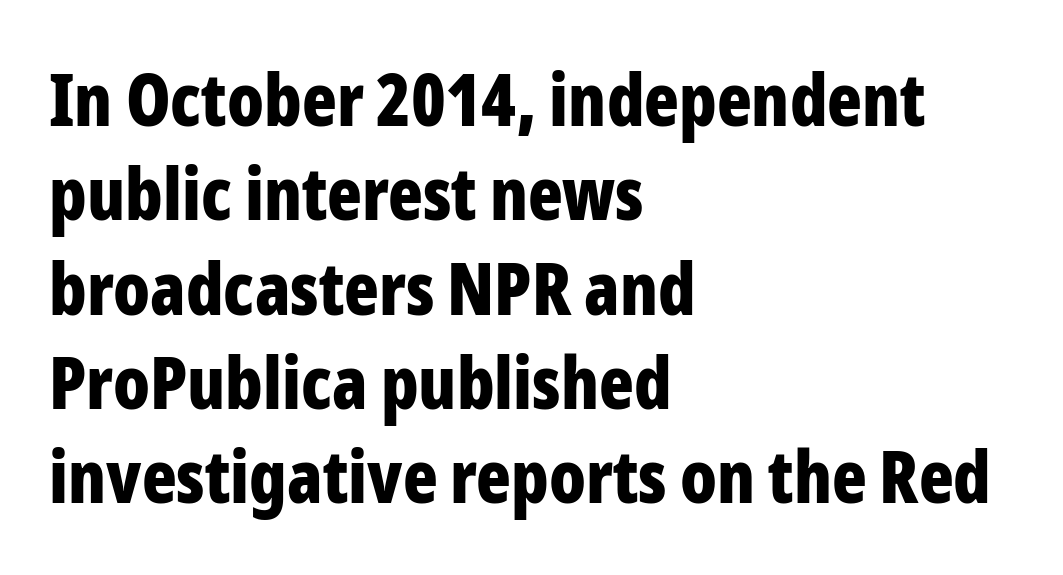
Q: Is the text bold? A: Yes.
Q: Is the text italic (slanted)? A: No, it is upright.
Q: Is the typeface a serif or a sans-serif typeface? A: Sans-serif.
Q: Is the text underlined? A: No.
Q: How is the paragraph aligned? A: Left-aligned.
Q: Is the spacing between letters normal or unusually wide? A: Normal.
Q: Is the spacing between lines tight, normal or loose? A: Normal.
Q: Width (condensed, normal, or wide)? A: Condensed.
Q: Stroke contrast? A: Low.
Q: x-height? A: Medium.
Q: Monospaced? A: No.
